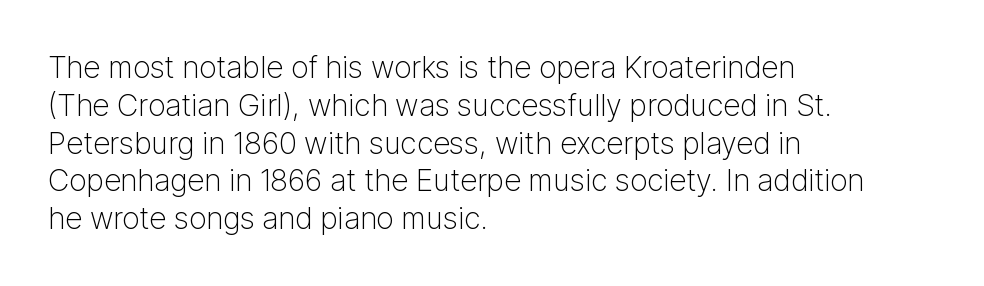
{"serif": "no", "italic": "no", "bold": "no", "weight": "light", "width": "normal", "stroke_contrast": "low", "x_height": "medium", "monospaced": "no", "underline": "no", "align": "left", "line_spacing": "normal", "line_spacing_ratio": 1.26, "letter_spacing": "normal", "letter_spacing_em": 0.0, "glyph_px": 30}
